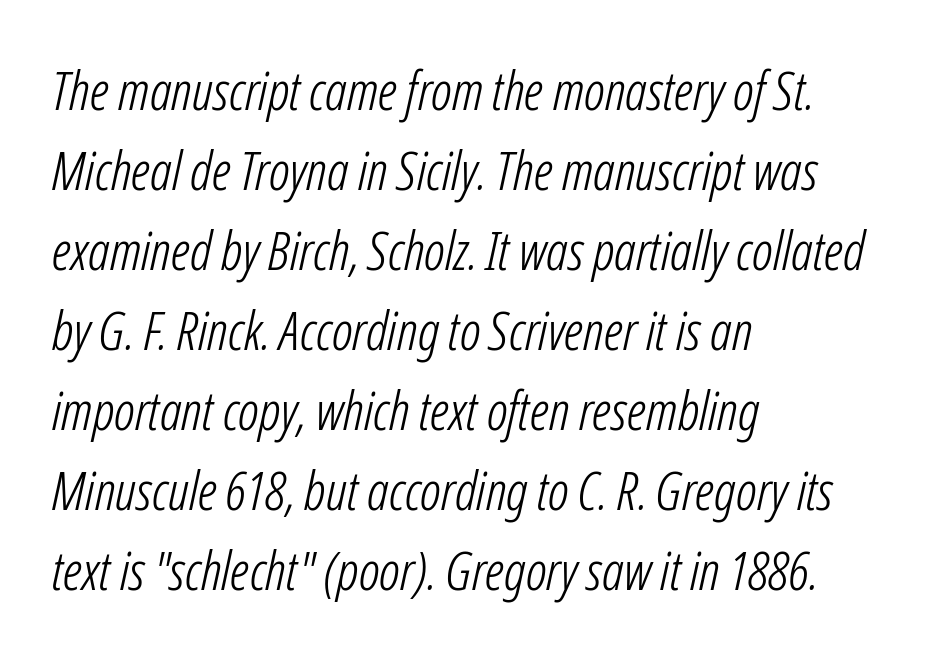
The image shows 54 px light, condensed type, italic (leaning right); set left-aligned, normal line spacing (1.48x), normal letter spacing, not underlined; low stroke contrast and a medium x-height.
